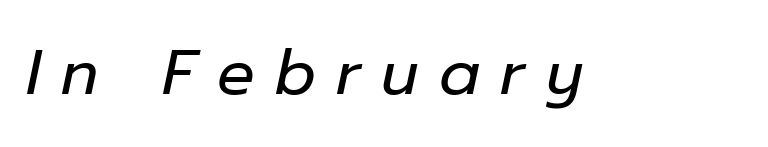
The font's italic variant was chosen for this text. Descender tails drop into unmarked territory. The rendering uses natural spacing where letterforms have individual widths. Weight: regular or lighter. Students, note that the glyphs here are deliberately spaced far apart.
